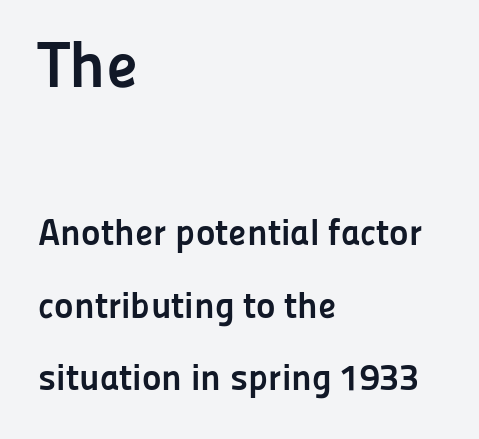
The image shows 65 px semibold sans-serif type, upright; set left-aligned, loose line spacing (1.96x), normal letter spacing, not underlined; the first (top) block is 1.76x larger; low stroke contrast and a medium x-height.
